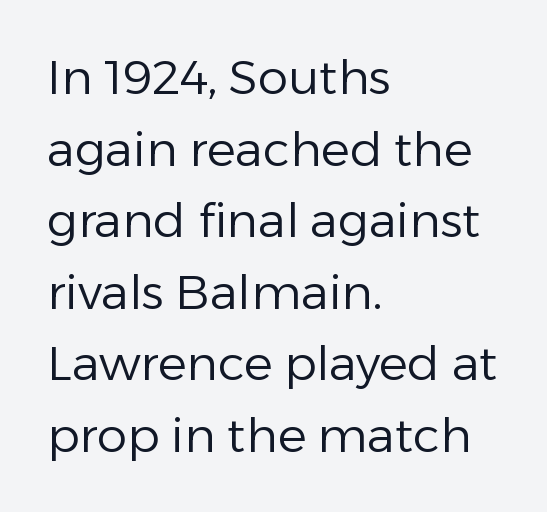
Q: Is the text bold? A: No.
Q: Is the text italic (slanted)? A: No, it is upright.
Q: Is the typeface a serif or a sans-serif typeface? A: Sans-serif.
Q: Is the text underlined? A: No.
Q: How is the paragraph aligned? A: Left-aligned.
Q: Is the spacing between letters normal or unusually wide? A: Normal.
Q: Is the spacing between lines tight, normal or loose? A: Normal.
Q: Width (condensed, normal, or wide)? A: Normal.
Q: Stroke contrast? A: Low.
Q: x-height? A: Medium.
Q: Monospaced? A: No.
